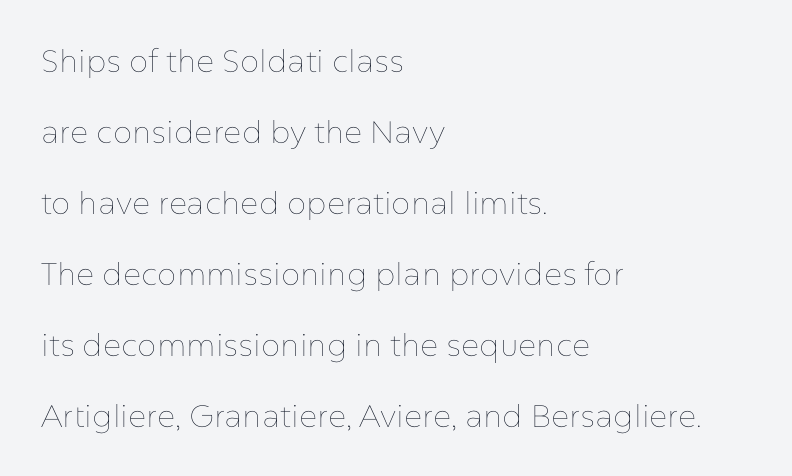
{"italic": "no", "bold": "no", "weight": "thin", "width": "normal", "stroke_contrast": "low", "x_height": "medium", "monospaced": "no", "underline": "no", "align": "left", "line_spacing": "loose", "line_spacing_ratio": 2.29, "letter_spacing": "normal", "letter_spacing_em": 0.0, "glyph_px": 31}
